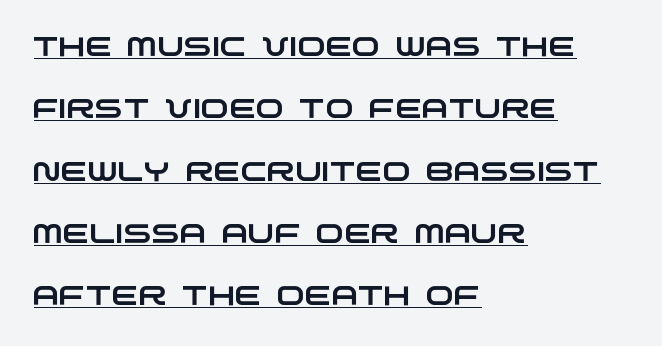
All the whitespace from short lines collects on the right. Notice how a bar underscores the lettering throughout. Look at the tracking — it's just the regular setting, nothing added. Widely set lines give the paragraph a tall, airy silhouette.
